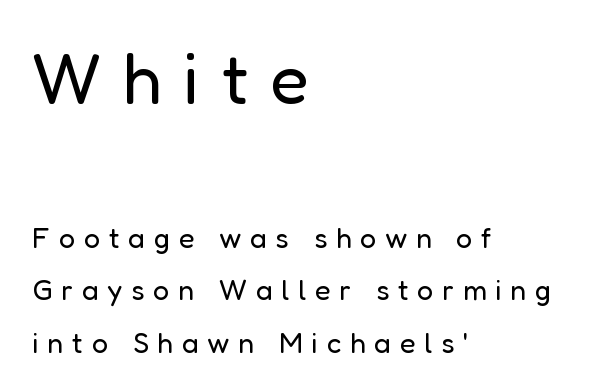
{"serif": "no", "italic": "no", "bold": "no", "weight": "regular", "width": "normal", "stroke_contrast": "low", "x_height": "medium", "monospaced": "no", "underline": "no", "align": "left", "line_spacing_ratio": 1.8, "letter_spacing": "wide", "letter_spacing_em": 0.3, "larger_block": "first", "size_ratio": 2.48, "glyph_px": 72}
